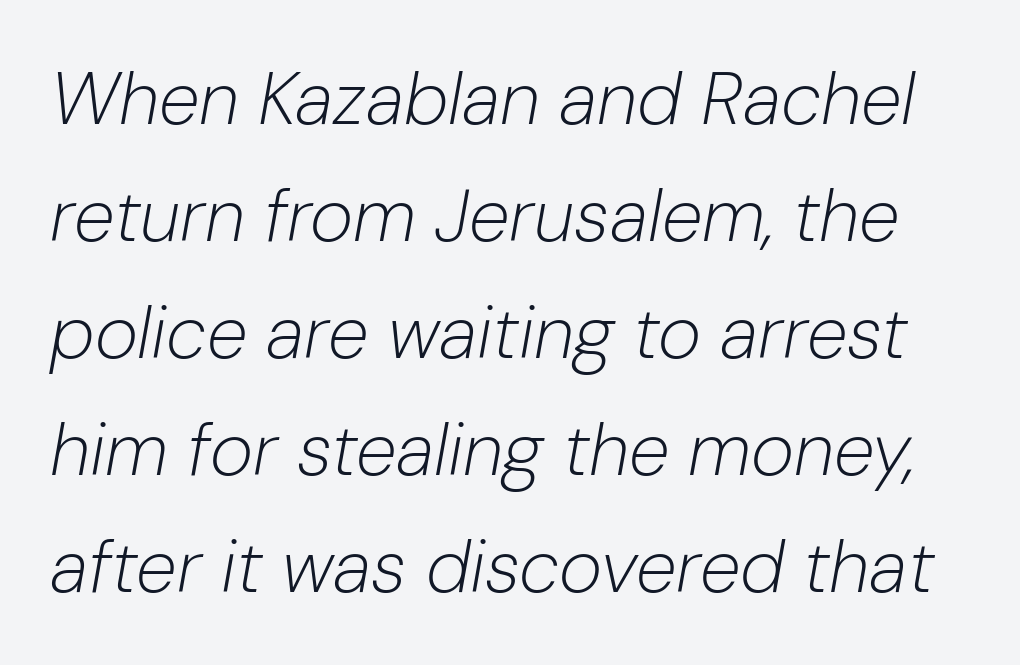
The image shows 74 px light type, italic (leaning right); set normal line spacing (1.58x), normal letter spacing, not underlined; low stroke contrast and a medium x-height.
